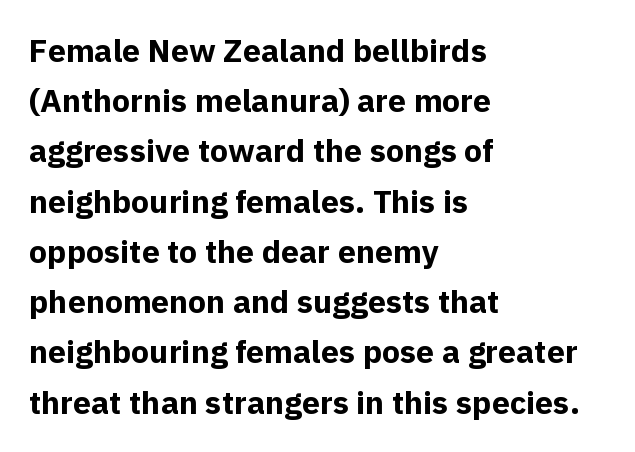
The image shows 32 px bold sans-serif type, upright; set left-aligned, normal line spacing (1.57x), normal letter spacing, not underlined; a medium x-height.
